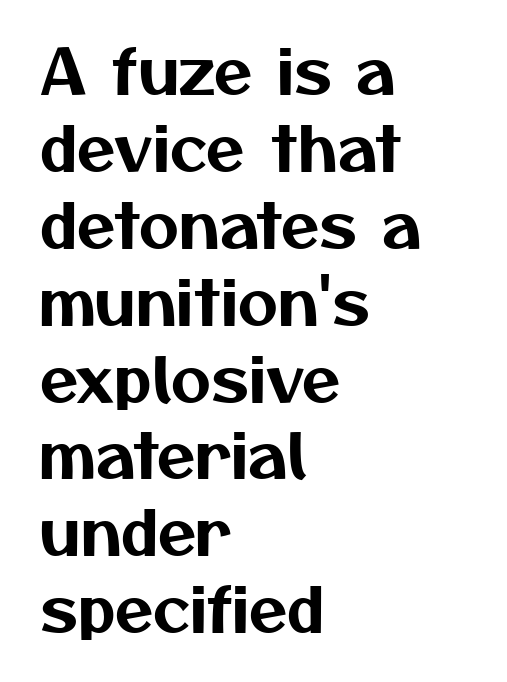
Q: Is the typeface a serif or a sans-serif typeface? A: Sans-serif.
Q: Is the text underlined? A: No.
Q: How is the paragraph aligned? A: Left-aligned.
Q: Is the spacing between letters normal or unusually wide? A: Normal.
Q: Width (condensed, normal, or wide)? A: Normal.
Q: Stroke contrast? A: Medium.
Q: x-height? A: Medium.
Q: Monospaced? A: No.
